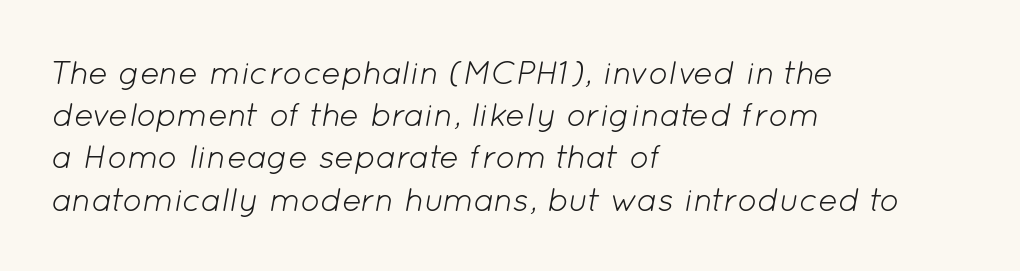
Short note: letters normally spaced. This sample keeps an unexceptional amount of space between lines. Underline: absent. Ink coverage per letter is moderate at most. Leftover space on each line is placed entirely after the last word. You could not count columns in this text — the font is proportionally spaced.
